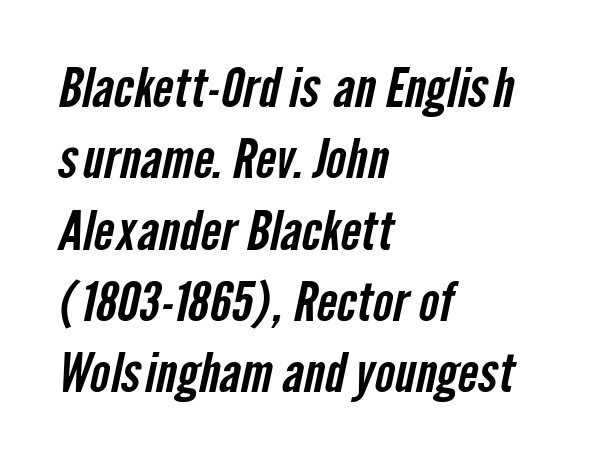
Nothing sits at the stroke ends, so this counts as sans-serif. A typesetter would call this proportional, since set widths differ per character. Is the letter spacing exaggerated? No — it looks like the ordinary default. Where is the straight margin? On the left. Notice how descenders clear the ascenders below comfortably — that's standard leading. The area under the type is left untouched.
